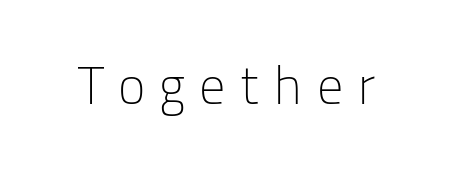
Q: Is the text bold? A: No.
Q: Is the text italic (slanted)? A: No, it is upright.
Q: Is the typeface a serif or a sans-serif typeface? A: Sans-serif.
Q: Is the text underlined? A: No.
Q: Is the spacing between letters normal or unusually wide? A: Unusually wide.
Q: Width (condensed, normal, or wide)? A: Normal.
Q: Stroke contrast? A: Low.
Q: x-height? A: Medium.
Q: Monospaced? A: No.
